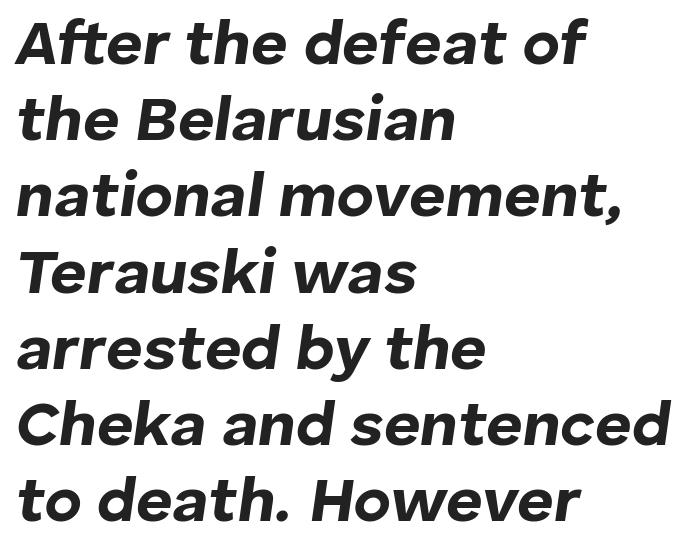
Q: Is the text bold? A: Yes.
Q: Is the text italic (slanted)? A: Yes, it leans right by about 8 degrees.
Q: Is the text underlined? A: No.
Q: How is the paragraph aligned? A: Left-aligned.
Q: Is the spacing between letters normal or unusually wide? A: Normal.
Q: Width (condensed, normal, or wide)? A: Normal.
Q: Stroke contrast? A: Low.
Q: x-height? A: Medium.
Q: Monospaced? A: No.
